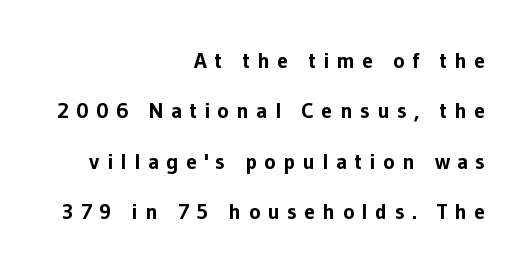
Italic: no, the glyphs are upright roman. Thick stems and heavy bowls — unmistakably bold. The rendering inserts visible extra space after every character. In CSS terms this would be text-align: right. The zone under the glyphs is completely vacant. The block of text is sparse from top to bottom, with ample space between rows.
